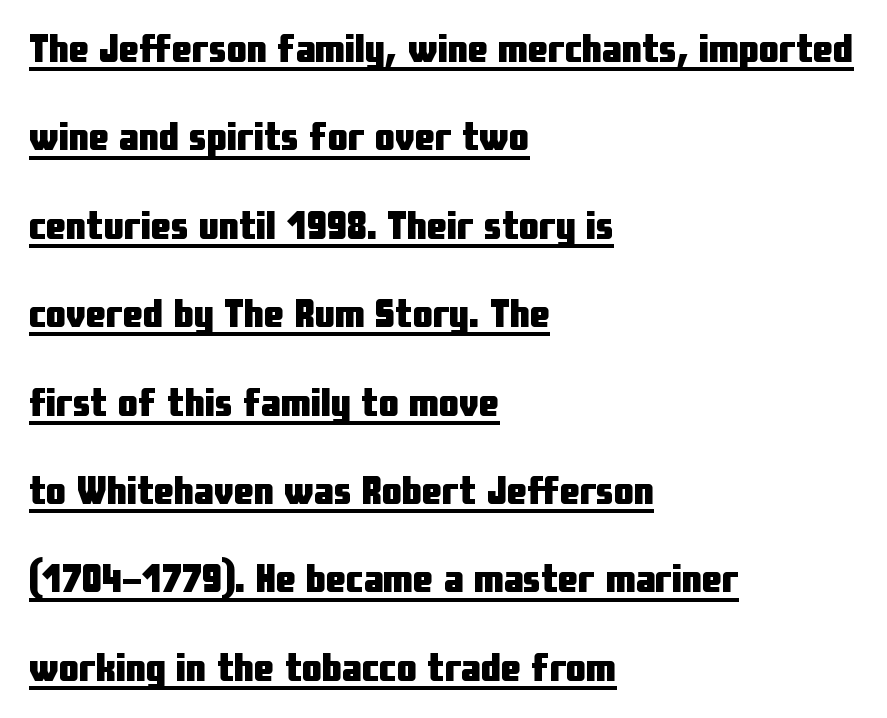
The image shows 40 px heavy, condensed sans-serif type, upright; set left-aligned, loose line spacing (2.21x), normal letter spacing, underlined; low stroke contrast and a medium x-height.
